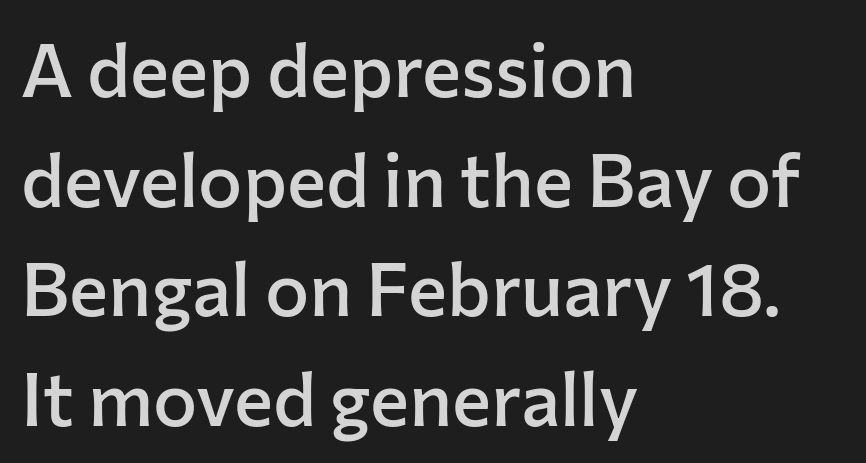
The image shows 74 px semibold sans-serif type, upright; set left-aligned, normal line spacing (1.48x), normal letter spacing, not underlined; low stroke contrast and a medium x-height.
